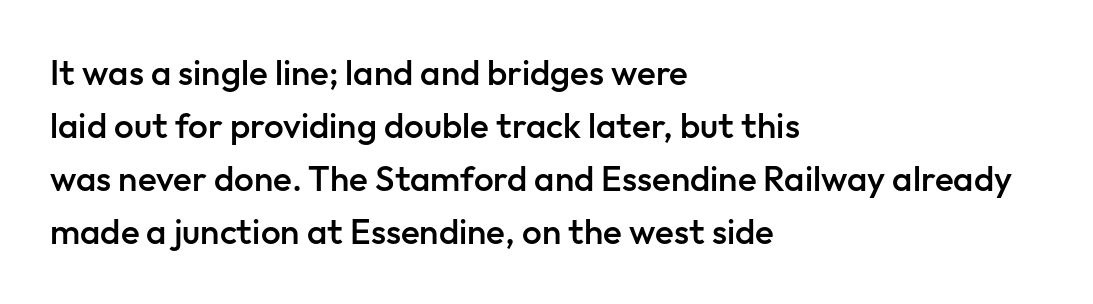
{"serif": "no", "italic": "no", "bold": "semi", "weight": "semibold", "width": "normal", "stroke_contrast": "low", "x_height": "medium", "monospaced": "no", "underline": "no", "align": "left", "line_spacing": "normal", "line_spacing_ratio": 1.51, "letter_spacing": "normal", "letter_spacing_em": 0.0, "glyph_px": 35}
